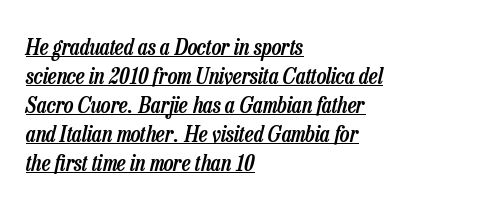
The image shows 23 px text type, italic (leaning right); set left-aligned, normal line spacing (1.26x), normal letter spacing, underlined.
